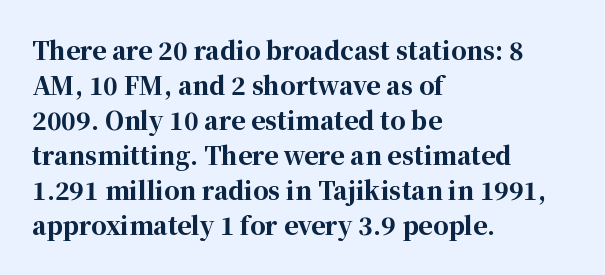
{"italic": "no", "bold": "yes", "underline": "no", "align": "left", "line_spacing": "normal", "line_spacing_ratio": 1.46, "letter_spacing": "normal", "letter_spacing_em": 0.0, "glyph_px": 24}
